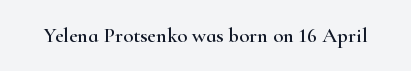
The image shows 21 px text type, upright; set normal letter spacing, not underlined.
